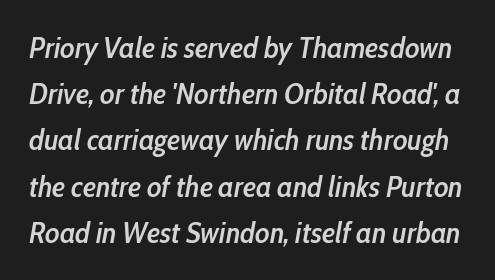
The axis of the letterforms is tilted away from vertical. Unmarked baselines from the first word to the last. How are the letters spaced? Ordinarily, with no added tracking. Quick note: interline space is typical. Weight check: semibold — heavier than regular, not quite bold. The rendering uses natural spacing where letterforms have individual widths.
